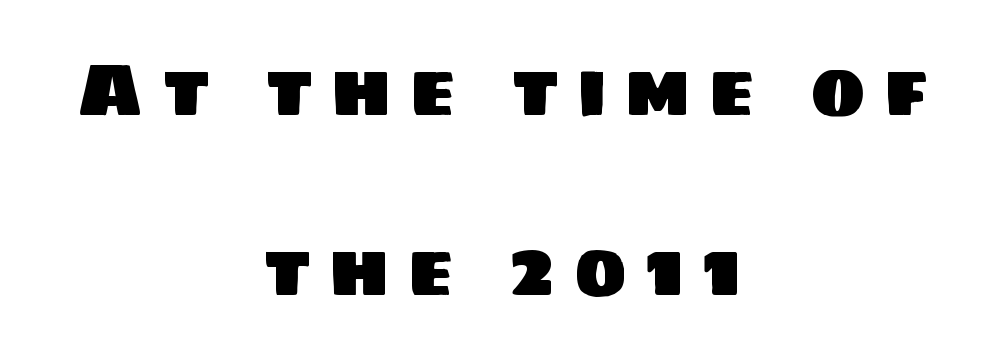
{"serif": "no", "width": "normal", "stroke_contrast": "low", "x_height": "large", "monospaced": "no", "underline": "no", "align": "center", "line_spacing": "loose", "line_spacing_ratio": 2.43, "letter_spacing": "wide", "letter_spacing_em": 0.24, "glyph_px": 74}
